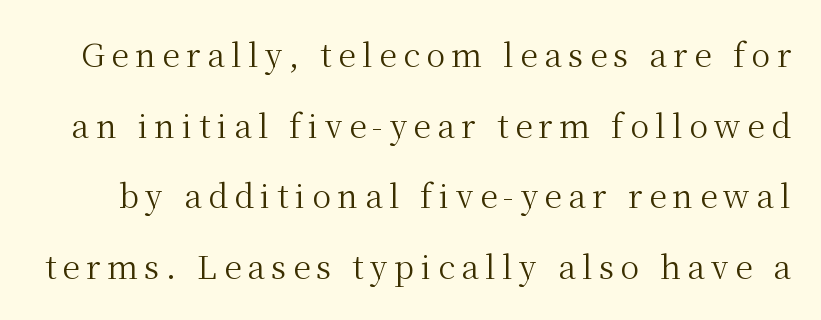
{"serif": "yes", "italic": "no", "bold": "no", "weight": "regular", "width": "normal", "stroke_contrast": "medium", "x_height": "medium", "monospaced": "no", "underline": "no", "line_spacing": "loose", "line_spacing_ratio": 2.21, "letter_spacing": "wide", "letter_spacing_em": 0.2, "glyph_px": 32}
